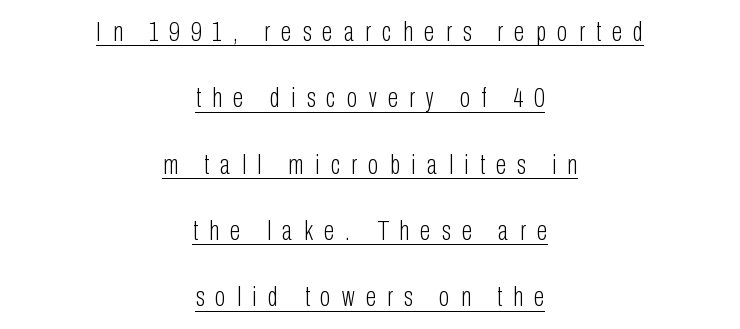
Does the leading feel generous? Absolutely, it's lavish. The font sits on the lighter half of the weight spectrum, regular included. The typesetter has applied underlining to the passage shown. There is plenty of visible air inserted between adjacent glyphs. This rendering uses center alignment, leaving both contours irregular but symmetric. This sample uses a sans-serif face.
